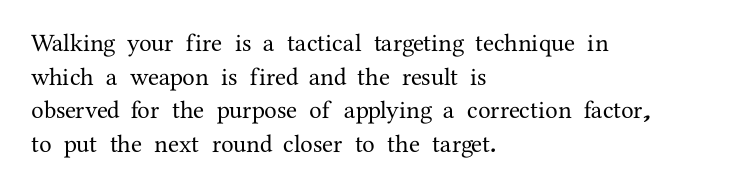
Caption: multi-line text, flush left, ragged right. The font's upright variant was chosen for this text. What stands out about the letter spacing? Nothing — it is the standard amount. Has an underline been added? It has not. This block has exactly the height ordinary leading produces.
